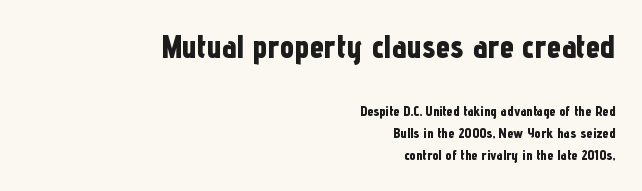
This sample has the flowing, uneven cadence of proportional lettering. The zone under the glyphs is completely vacant. In terms of letterspacing, this is plain default setting. Weight check: bold — yes, fully. If you squint, the top block still reads clearly — it's the larger of the two.
